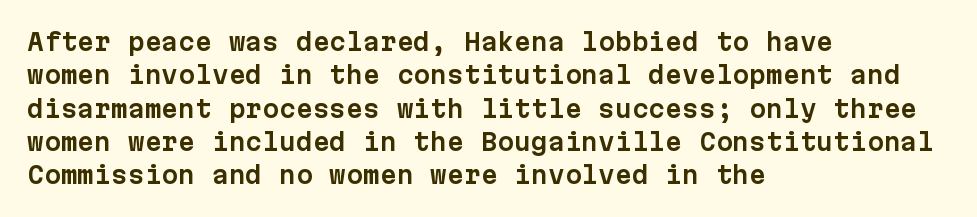
Q: Is the text italic (slanted)? A: No, it is upright.
Q: Is the text underlined? A: No.
Q: How is the paragraph aligned? A: Left-aligned.
Q: Is the spacing between letters normal or unusually wide? A: Normal.
Q: Is the spacing between lines tight, normal or loose? A: Normal.
